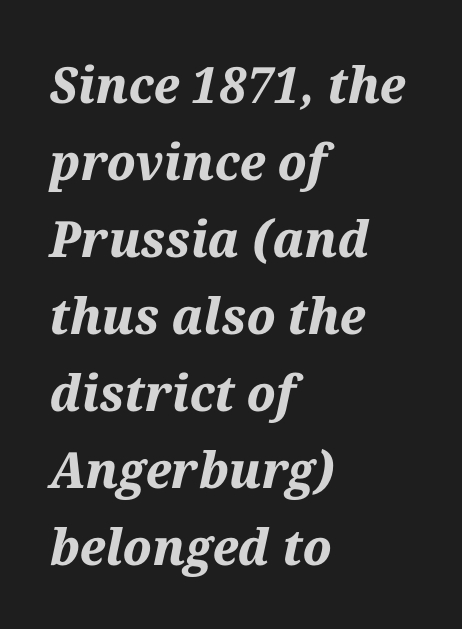
Q: Is the text bold? A: Yes.
Q: Is the text italic (slanted)? A: Yes, it leans right by about 12 degrees.
Q: Is the text underlined? A: No.
Q: How is the paragraph aligned? A: Left-aligned.
Q: Is the spacing between letters normal or unusually wide? A: Normal.
Q: Is the spacing between lines tight, normal or loose? A: Normal.
Q: Width (condensed, normal, or wide)? A: Normal.
Q: Stroke contrast? A: Medium.
Q: x-height? A: Medium.
Q: Monospaced? A: No.
